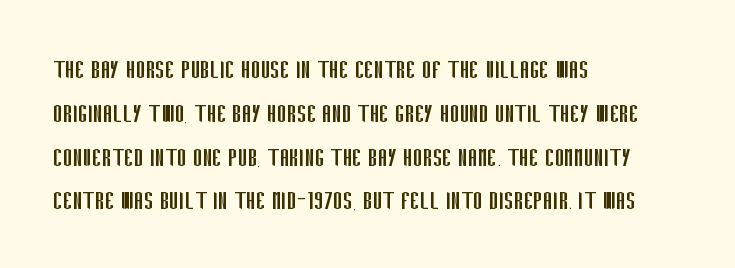
The words here are not underlined. In terms of posture, this sample is upright. Alignment: flush left. This sample has the flowing, uneven cadence of proportional lettering. No letter is thick-stroked: the sample isn't bold. These lines are composed in type without serifs.
